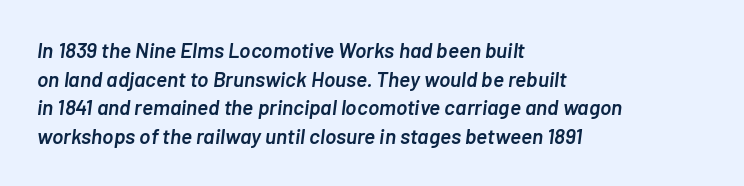
The image shows 21 px text type, italic (leaning right); set left-aligned, normal line spacing (1.36x), normal letter spacing, not underlined.
